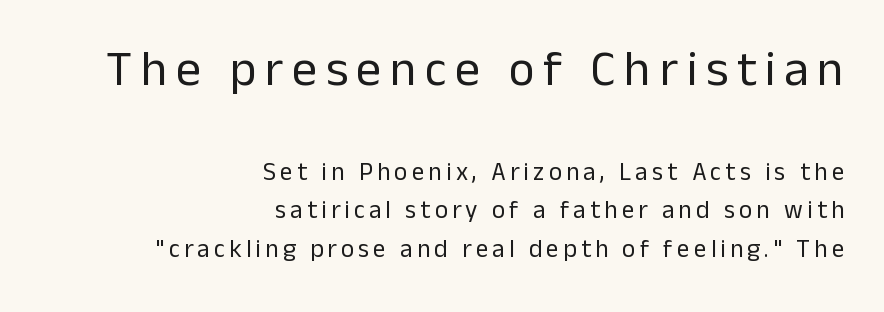
Q: Is the text bold? A: No.
Q: Is the text italic (slanted)? A: No, it is upright.
Q: Is the typeface a serif or a sans-serif typeface? A: Sans-serif.
Q: Is the text underlined? A: No.
Q: How is the paragraph aligned? A: Right-aligned.
Q: Is the spacing between lines tight, normal or loose? A: Normal.
Q: Which block of text is set in a larger size, the first (top) or the second (bottom)? A: The first (top) one.
Q: Width (condensed, normal, or wide)? A: Normal.
Q: Stroke contrast? A: Low.
Q: x-height? A: Medium.
Q: Monospaced? A: No.
